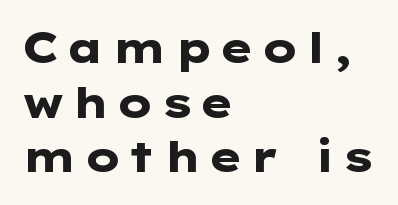
{"serif": "no", "italic": "no", "bold": "yes", "weight": "heavy", "width": "wide", "stroke_contrast": "low", "x_height": "medium", "underline": "no", "align": "left", "line_spacing": "normal", "line_spacing_ratio": 1.3, "glyph_px": 42}
